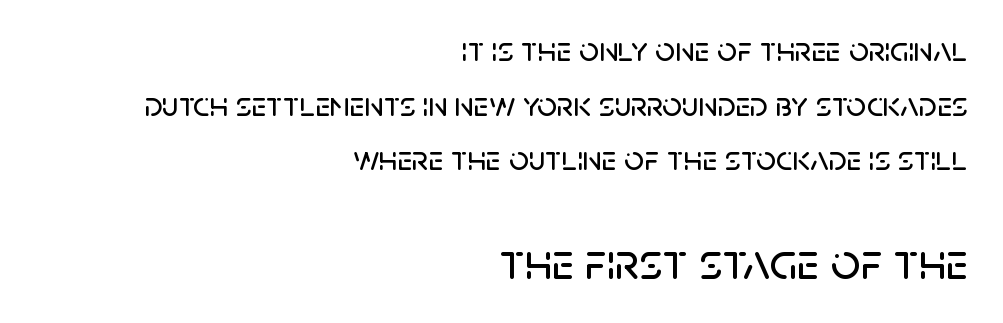
Q: Is the text italic (slanted)? A: No, it is upright.
Q: Is the typeface a serif or a sans-serif typeface? A: Sans-serif.
Q: Is the text underlined? A: No.
Q: How is the paragraph aligned? A: Right-aligned.
Q: Is the spacing between letters normal or unusually wide? A: Normal.
Q: Is the spacing between lines tight, normal or loose? A: Normal.
Q: Which block of text is set in a larger size, the first (top) or the second (bottom)? A: The second (bottom) one.
Q: Width (condensed, normal, or wide)? A: Normal.
Q: Stroke contrast? A: Low.
Q: x-height? A: Large.
Q: Monospaced? A: No.
